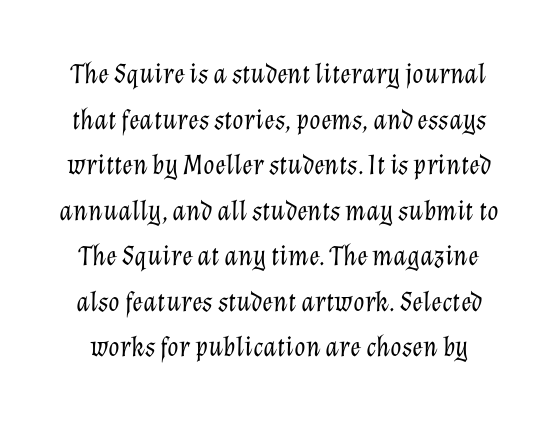
The image shows 29 px light type, italic (leaning right); set normal line spacing (1.57x), normal letter spacing, not underlined; low stroke contrast and a medium x-height.
